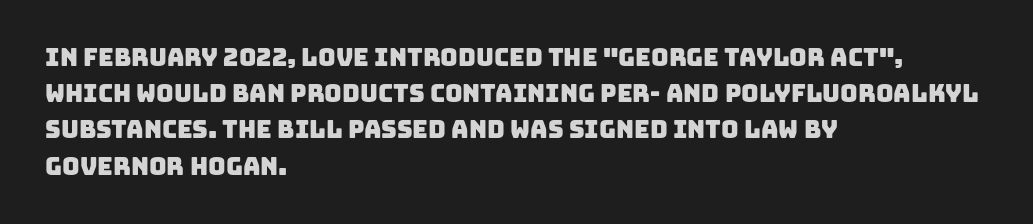
{"underline": "no", "align": "left", "line_spacing": "normal", "line_spacing_ratio": 1.51, "letter_spacing": "normal", "letter_spacing_em": 0.0, "glyph_px": 24}
